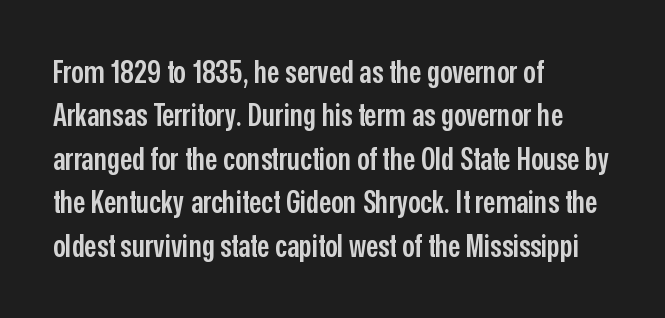
The image shows 31 px semibold, condensed sans-serif type, upright; set left-aligned, normal line spacing (1.4x), normal letter spacing, not underlined; low stroke contrast and a medium x-height.
